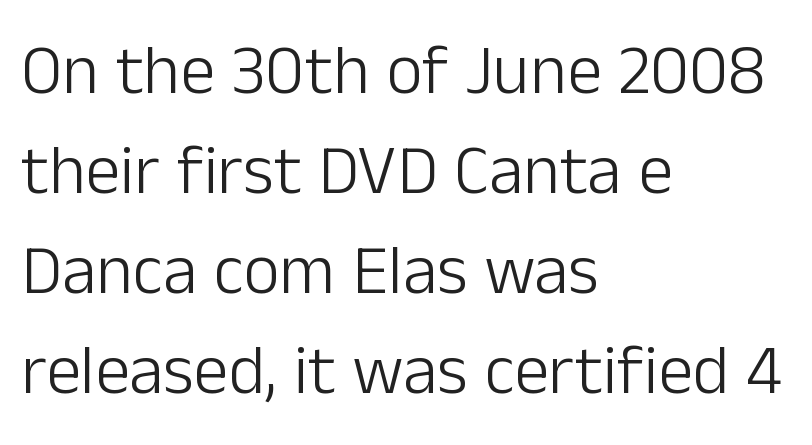
The image shows 70 px light sans-serif type, upright; set left-aligned, normal line spacing (1.43x), normal letter spacing, not underlined; low stroke contrast and a medium x-height.
